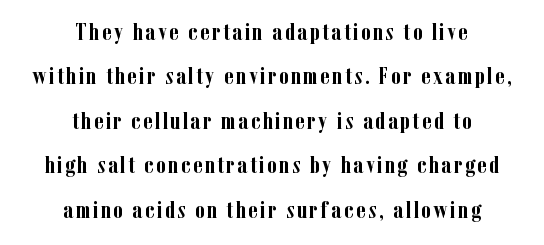
Just letters on the line, the space beneath them empty. The compositor balanced each line on the midline. Emphasis by weight is at full strength: bold. Style check: upright.
